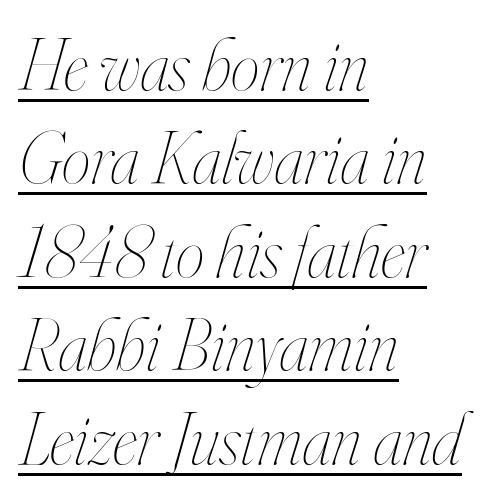
The image shows 73 px thin, condensed type, italic (leaning right); set left-aligned, normal line spacing (1.28x), normal letter spacing, underlined; high stroke contrast and a small x-height.
